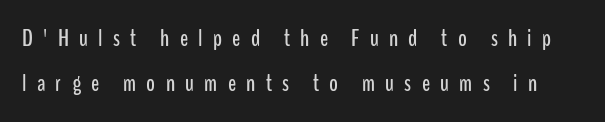
Letter spacing: wide. The specimen reads as upright at a glance. Check the space under the baseline: it is left empty.
